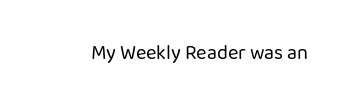
The image shows 20 px text type, upright; set normal letter spacing, not underlined.
